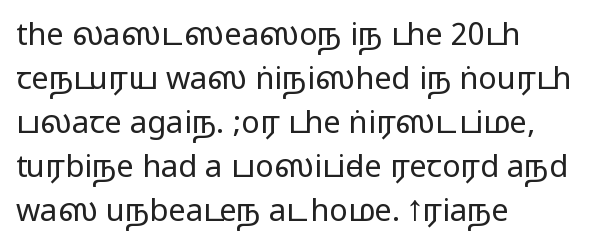
Q: Is the text italic (slanted)? A: No, it is upright.
Q: Is the typeface a serif or a sans-serif typeface? A: Sans-serif.
Q: Is the text underlined? A: No.
Q: How is the paragraph aligned? A: Left-aligned.
Q: Is the spacing between letters normal or unusually wide? A: Normal.
Q: Is the spacing between lines tight, normal or loose? A: Normal.
Q: Width (condensed, normal, or wide)? A: Wide.
Q: Stroke contrast? A: Medium.
Q: Monospaced? A: No.
